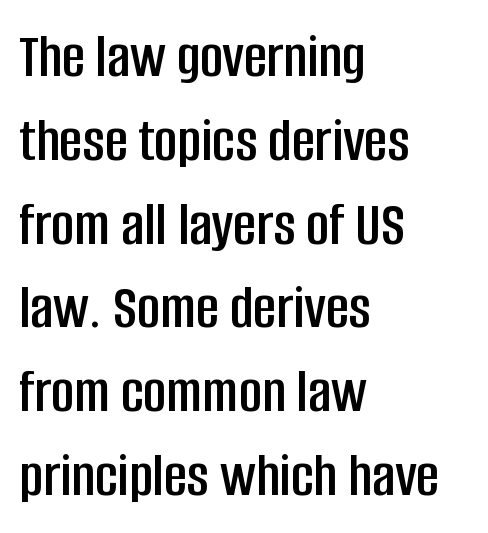
Q: Is the text italic (slanted)? A: No, it is upright.
Q: Is the typeface a serif or a sans-serif typeface? A: Sans-serif.
Q: Is the text underlined? A: No.
Q: How is the paragraph aligned? A: Left-aligned.
Q: Is the spacing between letters normal or unusually wide? A: Normal.
Q: Is the spacing between lines tight, normal or loose? A: Normal.
Q: Width (condensed, normal, or wide)? A: Condensed.
Q: Stroke contrast? A: Low.
Q: x-height? A: Large.
Q: Monospaced? A: No.
